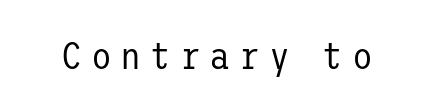
Q: Is the text bold? A: No.
Q: Is the text italic (slanted)? A: No, it is upright.
Q: Is the typeface a serif or a sans-serif typeface? A: Sans-serif.
Q: Is the text underlined? A: No.
Q: Is the spacing between letters normal or unusually wide? A: Unusually wide.
Q: Width (condensed, normal, or wide)? A: Normal.
Q: Stroke contrast? A: Low.
Q: x-height? A: Medium.
